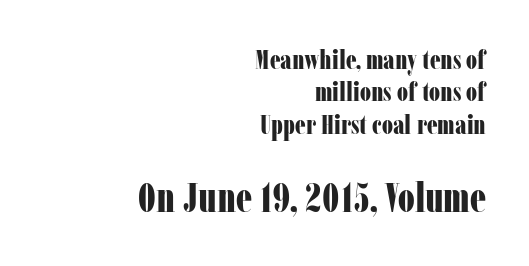
{"serif": "yes", "italic": "no", "bold": "yes", "weight": "bold", "width": "condensed", "stroke_contrast": "low", "x_height": "medium", "monospaced": "no", "underline": "no", "align": "right", "line_spacing_ratio": 1.2, "letter_spacing": "normal", "letter_spacing_em": 0.0, "larger_block": "second", "size_ratio": 1.52, "glyph_px": 41}
